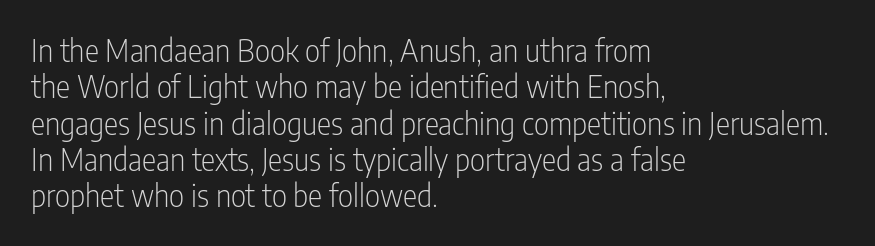
{"serif": "no", "italic": "no", "bold": "no", "weight": "light", "width": "condensed", "stroke_contrast": "low", "x_height": "medium", "monospaced": "no", "underline": "no", "align": "left", "line_spacing_ratio": 1.21, "letter_spacing": "normal", "letter_spacing_em": 0.0, "glyph_px": 30}
